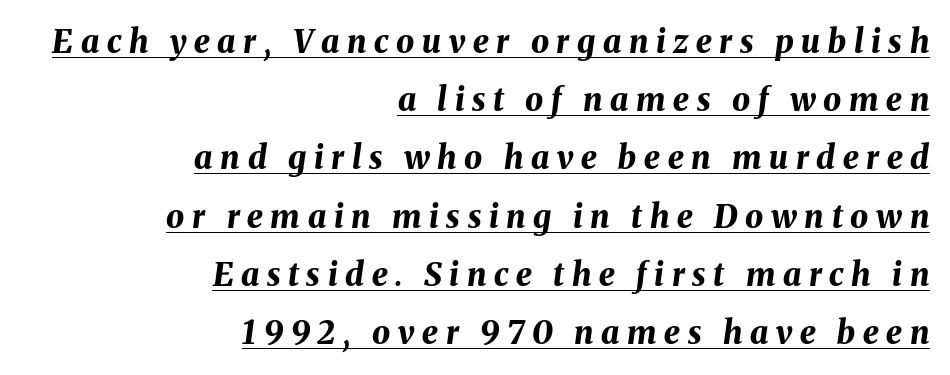
The image shows 32 px bold type, italic (leaning right); set right-aligned, line spacing 1.82x, unusually wide letter spacing (+0.24 em), underlined; medium stroke contrast and a medium x-height.
